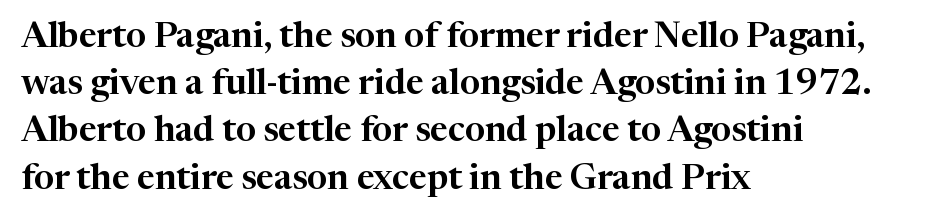
{"serif": "yes", "italic": "no", "width": "normal", "stroke_contrast": "high", "x_height": "medium", "monospaced": "no", "underline": "no", "align": "left", "line_spacing": "normal", "line_spacing_ratio": 1.35, "letter_spacing": "normal", "letter_spacing_em": 0.0, "glyph_px": 35}
